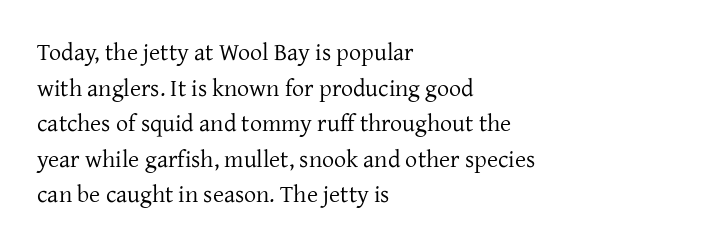
No italicization has been applied; the sample stays upright. Each line starts at the same left margin while the right side varies. Weight: regular or lighter. Compared with typical paragraphs, the rows here are spaced about the same. No extra tracking has been applied to these lines. Any mark beneath the type? The region is blank.
